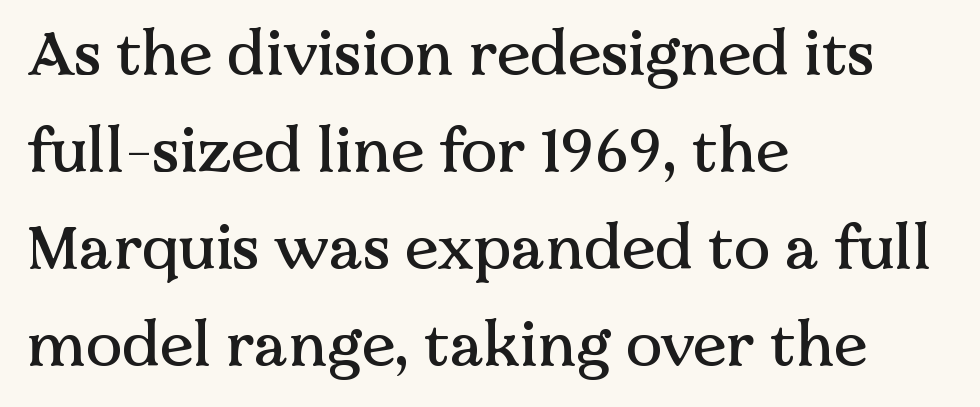
{"serif": "yes", "italic": "no", "width": "normal", "stroke_contrast": "medium", "x_height": "medium", "monospaced": "no", "underline": "no", "align": "left", "line_spacing": "normal", "line_spacing_ratio": 1.59, "letter_spacing": "normal", "letter_spacing_em": 0.0, "glyph_px": 61}
